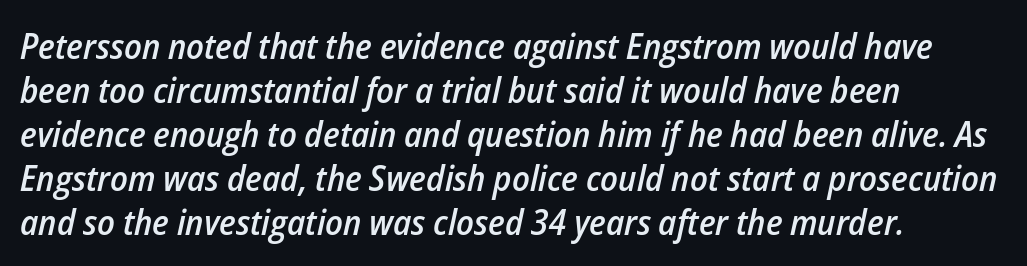
{"italic": "yes", "lean": "right", "slant_degrees": 12, "bold": "semi", "weight": "semibold", "width": "condensed", "stroke_contrast": "low", "x_height": "medium", "monospaced": "no", "underline": "no", "align": "left", "line_spacing_ratio": 1.22, "letter_spacing": "normal", "letter_spacing_em": 0.0, "glyph_px": 36}
